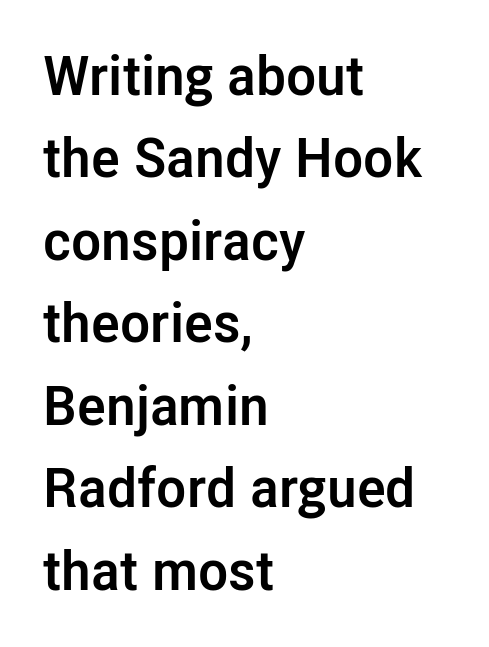
{"serif": "no", "italic": "no", "bold": "yes", "weight": "semibold", "width": "normal", "stroke_contrast": "low", "x_height": "medium", "monospaced": "no", "underline": "no", "align": "left", "line_spacing": "normal", "line_spacing_ratio": 1.5, "letter_spacing": "normal", "letter_spacing_em": 0.0, "glyph_px": 55}
